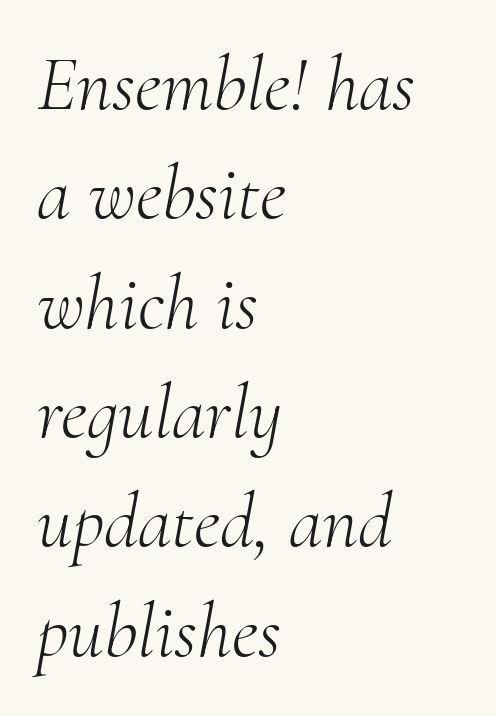
Q: Is the text bold? A: No.
Q: Is the text italic (slanted)? A: Yes, it leans right by about 10 degrees.
Q: Is the typeface a serif or a sans-serif typeface? A: Serif.
Q: Is the text underlined? A: No.
Q: How is the paragraph aligned? A: Left-aligned.
Q: Is the spacing between letters normal or unusually wide? A: Normal.
Q: Is the spacing between lines tight, normal or loose? A: Normal.
Q: Width (condensed, normal, or wide)? A: Normal.
Q: Stroke contrast? A: Medium.
Q: x-height? A: Small.
Q: Monospaced? A: No.
